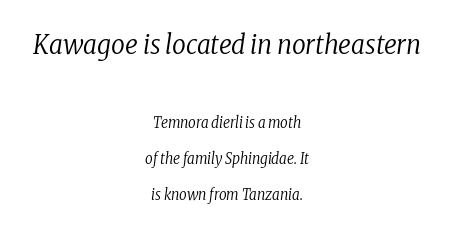
{"italic": "yes", "lean": "right", "slant_degrees": 8, "bold": "no", "underline": "no", "align": "center", "line_spacing": "loose", "line_spacing_ratio": 2.39, "letter_spacing": "normal", "letter_spacing_em": 0.0, "larger_block": "first", "size_ratio": 1.8, "glyph_px": 27}
